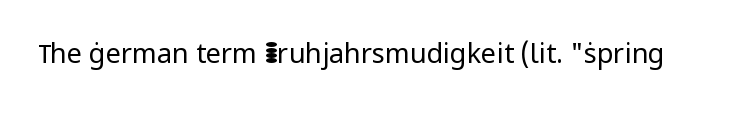
Has an underline been added? It has not. The type is set solid horizontally, with unmodified tracking. The characters are drawn with everyday or finer stroke widths. Every character sits straight up, as roman type does.
